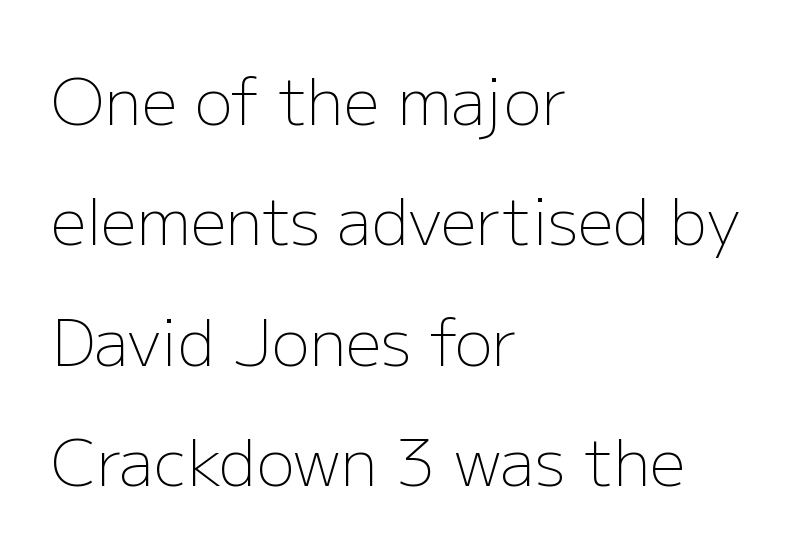
Q: Is the text bold? A: No.
Q: Is the text italic (slanted)? A: No, it is upright.
Q: Is the typeface a serif or a sans-serif typeface? A: Sans-serif.
Q: Is the text underlined? A: No.
Q: How is the paragraph aligned? A: Left-aligned.
Q: Is the spacing between letters normal or unusually wide? A: Normal.
Q: Is the spacing between lines tight, normal or loose? A: Loose.
Q: Width (condensed, normal, or wide)? A: Normal.
Q: Stroke contrast? A: Low.
Q: x-height? A: Medium.
Q: Monospaced? A: No.
